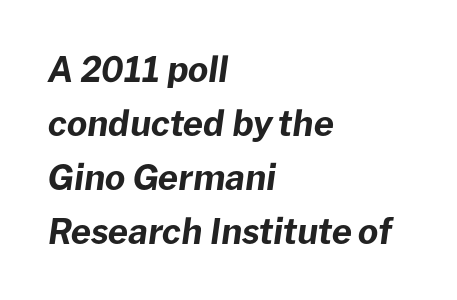
The image shows 35 px bold type, italic (leaning right); set left-aligned, normal line spacing (1.54x), normal letter spacing, not underlined; low stroke contrast and a medium x-height.
